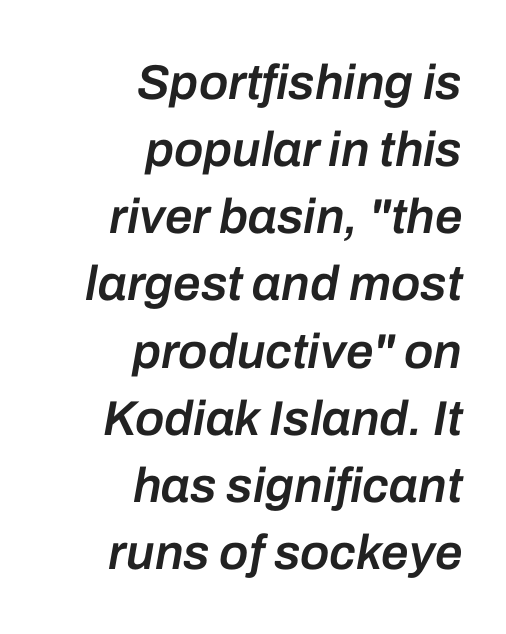
Style check: oblique. Here the designer chose a conventional face with non-uniform glyph widths. The rag falls on the left side of this text block. The area under the type is left untouched. Compared with typical paragraphs, the rows here are spaced about the same.
